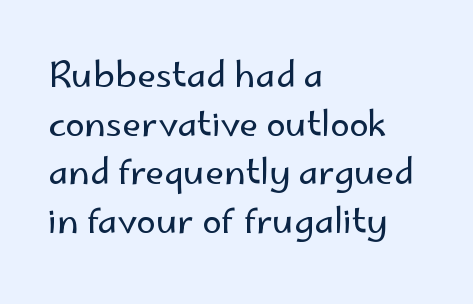
Check where the strokes stop: nothing finishes them off — pure sans. Casual observation: everything's shoved over to the left. The strip under each line holds only bare page. Honestly, the row spacing looks completely unremarkable. Proportional: the letters do not fall into vertical columns.
